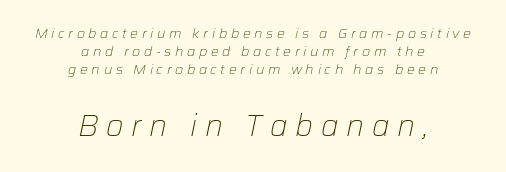
Q: Is the text bold? A: No.
Q: Is the text italic (slanted)? A: Yes, it leans right by about 12 degrees.
Q: Is the text underlined? A: No.
Q: How is the paragraph aligned? A: Centered.
Q: Is the spacing between letters normal or unusually wide? A: Unusually wide.
Q: Is the spacing between lines tight, normal or loose? A: Normal.
Q: Which block of text is set in a larger size, the first (top) or the second (bottom)? A: The second (bottom) one.
Q: Width (condensed, normal, or wide)? A: Normal.
Q: Stroke contrast? A: Low.
Q: x-height? A: Medium.
Q: Monospaced? A: No.
